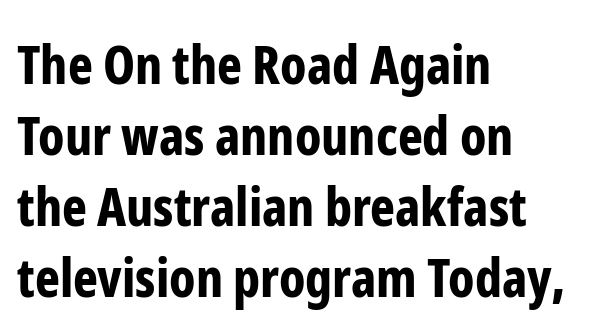
{"serif": "no", "italic": "no", "bold": "yes", "weight": "bold", "width": "condensed", "stroke_contrast": "low", "x_height": "medium", "monospaced": "no", "underline": "no", "align": "left", "line_spacing": "normal", "line_spacing_ratio": 1.34, "letter_spacing": "normal", "letter_spacing_em": 0.0, "glyph_px": 53}
